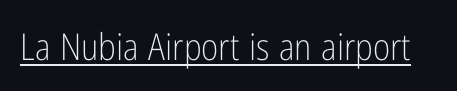
{"serif": "no", "italic": "no", "bold": "no", "weight": "light", "width": "condensed", "stroke_contrast": "low", "x_height": "medium", "monospaced": "no", "underline": "yes", "letter_spacing": "normal", "letter_spacing_em": 0.0, "glyph_px": 37}
